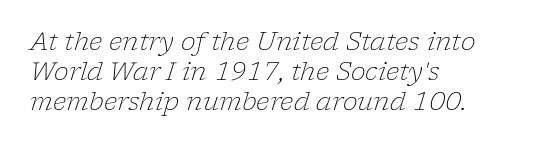
Q: Is the text bold? A: No.
Q: Is the text italic (slanted)? A: Yes, it leans right by about 17 degrees.
Q: Is the text underlined? A: No.
Q: How is the paragraph aligned? A: Left-aligned.
Q: Is the spacing between letters normal or unusually wide? A: Normal.
